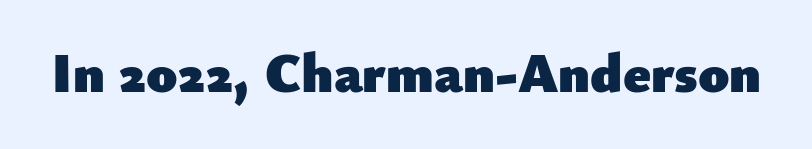
Q: Is the text bold? A: Yes.
Q: Is the text italic (slanted)? A: No, it is upright.
Q: Is the typeface a serif or a sans-serif typeface? A: Sans-serif.
Q: Is the text underlined? A: No.
Q: Is the spacing between letters normal or unusually wide? A: Normal.
Q: Width (condensed, normal, or wide)? A: Normal.
Q: Stroke contrast? A: Low.
Q: x-height? A: Small.
Q: Monospaced? A: No.
